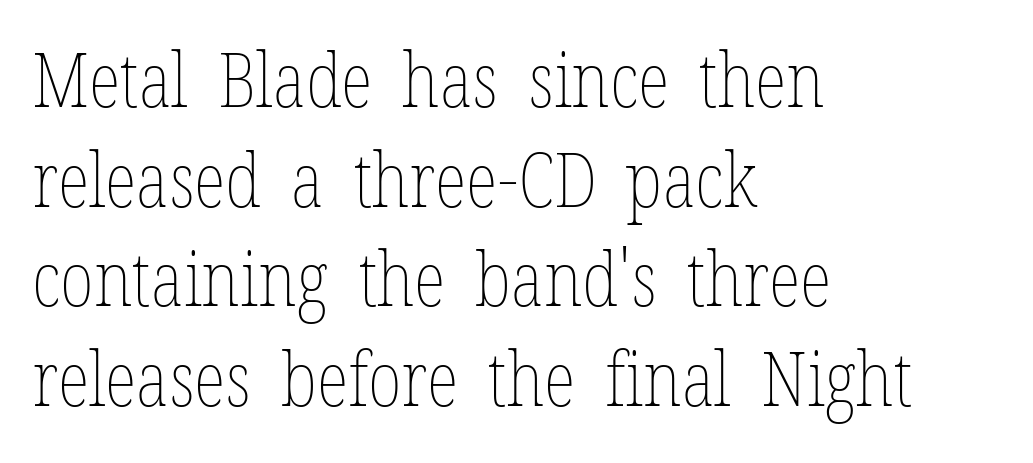
{"italic": "no", "bold": "no", "weight": "thin", "width": "condensed", "stroke_contrast": "low", "x_height": "medium", "monospaced": "no", "underline": "no", "align": "left", "line_spacing": "normal", "line_spacing_ratio": 1.33, "letter_spacing": "normal", "letter_spacing_em": 0.0, "glyph_px": 75}
